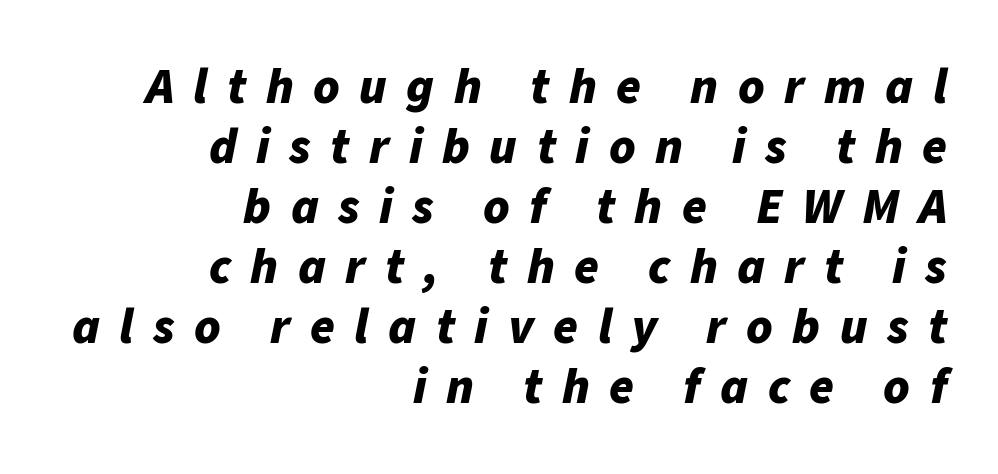
Words appear elongated and porous because spacing is wide. A typesetter would call this proportional, since set widths differ per character. Every letter is thick-stroked: bold, no question. The rendering anchors every line to the right-hand side.
